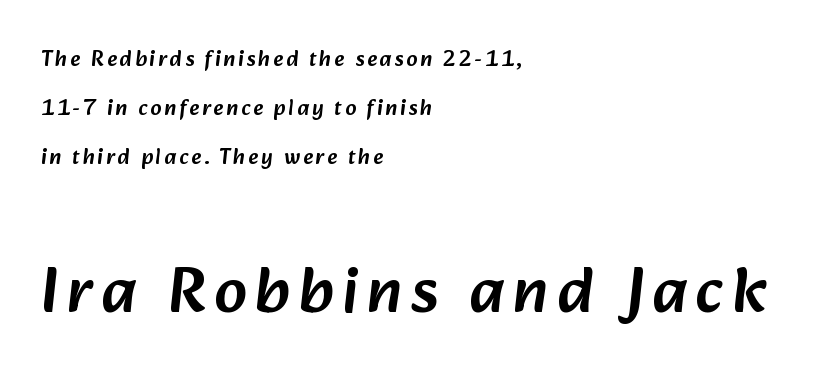
Q: Is the typeface a serif or a sans-serif typeface? A: Sans-serif.
Q: Is the text underlined? A: No.
Q: How is the paragraph aligned? A: Left-aligned.
Q: Is the spacing between lines tight, normal or loose? A: Loose.
Q: Which block of text is set in a larger size, the first (top) or the second (bottom)? A: The second (bottom) one.
Q: Width (condensed, normal, or wide)? A: Normal.
Q: Stroke contrast? A: Low.
Q: x-height? A: Medium.
Q: Monospaced? A: No.
